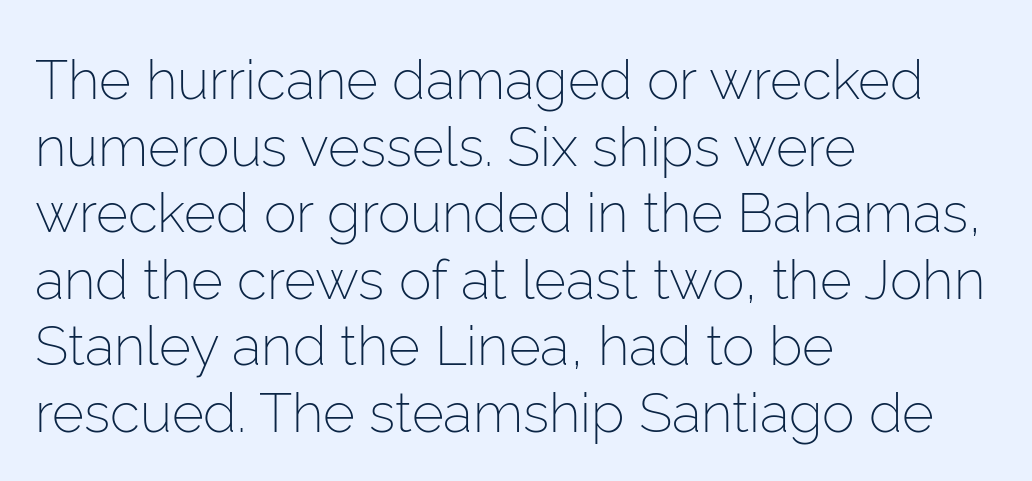
The image shows 55 px light sans-serif type, upright; set left-aligned, line spacing 1.21x, normal letter spacing, not underlined; low stroke contrast and a medium x-height.
